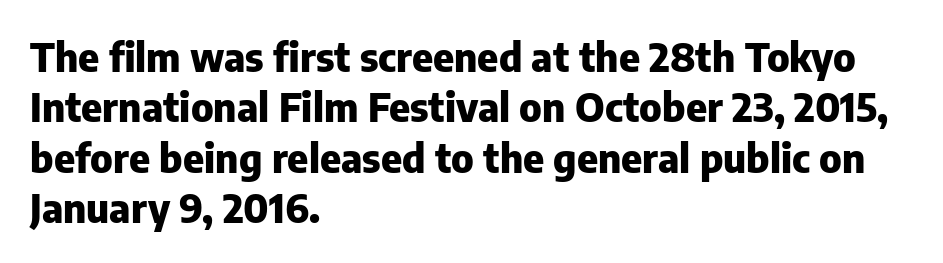
The image shows 40 px heavy sans-serif type, upright; set left-aligned, normal line spacing (1.26x), normal letter spacing, not underlined; low stroke contrast and a medium x-height.
